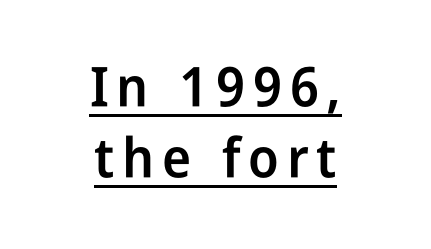
Q: Is the text bold? A: Semi-bold.
Q: Is the text italic (slanted)? A: No, it is upright.
Q: Is the typeface a serif or a sans-serif typeface? A: Sans-serif.
Q: Is the text underlined? A: Yes.
Q: How is the paragraph aligned? A: Centered.
Q: Is the spacing between lines tight, normal or loose? A: Normal.
Q: Width (condensed, normal, or wide)? A: Condensed.
Q: Stroke contrast? A: Low.
Q: x-height? A: Medium.
Q: Monospaced? A: No.
